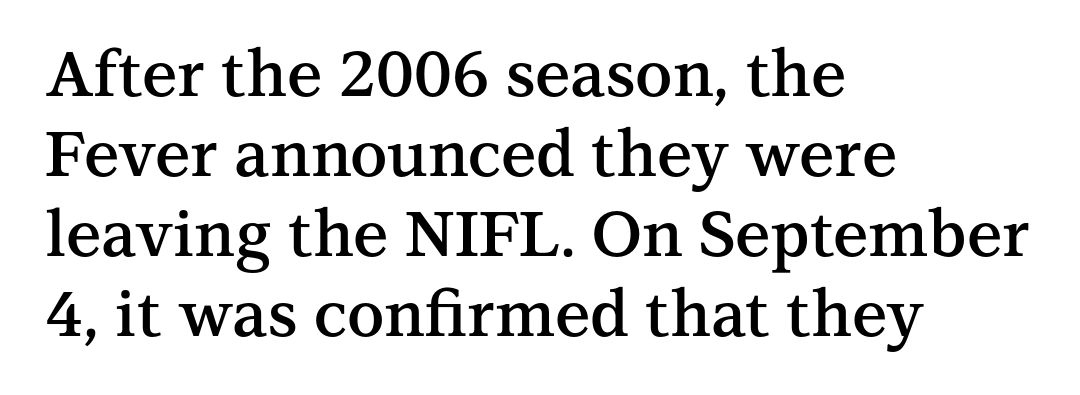
The baseline area is clear. Check where the strokes stop: tiny serifs finish them off. Stroke thickness is moderately raised; the sample reads as semibold. The rendering uses a moderate line-height, typical for paragraphs. Each letter keeps its own natural width here, so spacing adapts to shape. Left-aligned paragraph, ragged on the right.
